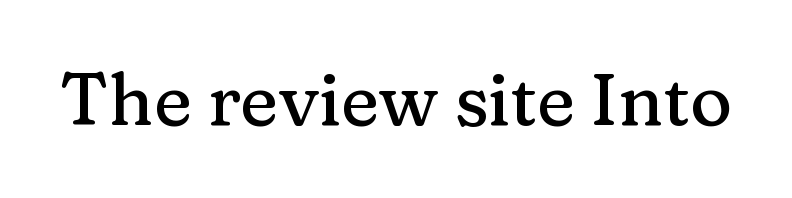
Q: Is the text italic (slanted)? A: No, it is upright.
Q: Is the typeface a serif or a sans-serif typeface? A: Serif.
Q: Is the text underlined? A: No.
Q: Is the spacing between letters normal or unusually wide? A: Normal.
Q: Width (condensed, normal, or wide)? A: Normal.
Q: Stroke contrast? A: Medium.
Q: x-height? A: Medium.
Q: Monospaced? A: No.
